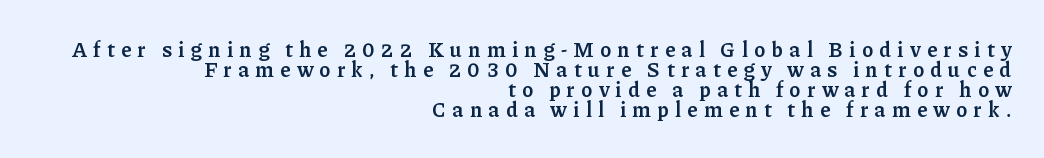
{"italic": "no", "bold": "semi", "underline": "no", "align": "right", "line_spacing": "tight", "line_spacing_ratio": 0.96, "letter_spacing": "wide", "letter_spacing_em": 0.31, "glyph_px": 21}
